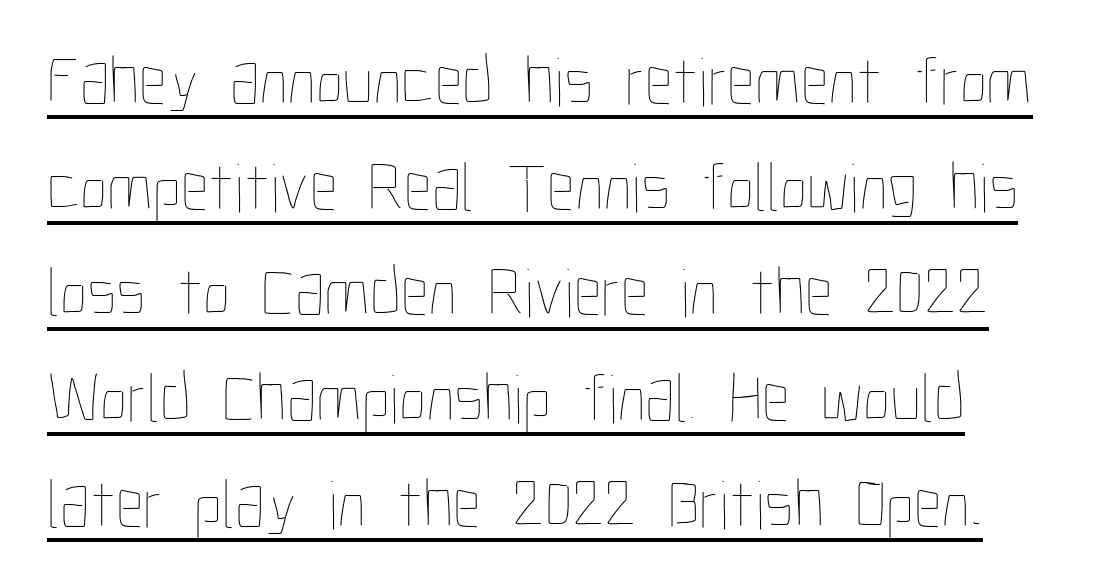
Is this a fixed-width face? No — the glyphs have proportional, varying widths. Compared with a typical body face, this is equally light or lighter still. Spacing between characters is what you'd get straight out of the box. Notice how descenders clear the ascenders below comfortably — that's standard leading.
